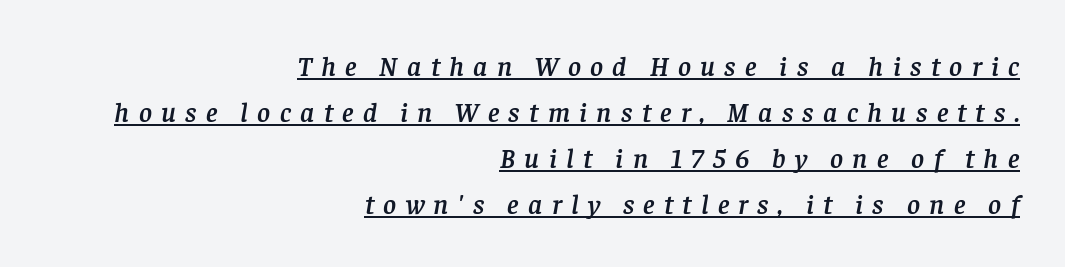
Q: Is the text italic (slanted)? A: Yes, it leans right by about 8 degrees.
Q: Is the typeface a serif or a sans-serif typeface? A: Serif.
Q: Is the text underlined? A: Yes.
Q: How is the paragraph aligned? A: Right-aligned.
Q: Is the spacing between letters normal or unusually wide? A: Unusually wide.
Q: Is the spacing between lines tight, normal or loose? A: Normal.
Q: Width (condensed, normal, or wide)? A: Normal.
Q: Stroke contrast? A: Low.
Q: x-height? A: Large.
Q: Monospaced? A: No.
